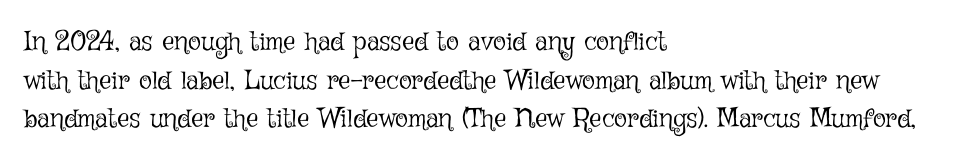
Stroke thickness stays within the range of a standard reading face or lighter. Notice how descenders clear the ascenders below comfortably — that's standard leading. There is no visible air inserted between adjacent glyphs. Casual observation: everything's shoved over to the left. The specimen omits any rule beneath the text block's lines. The letters stand straight up with perfectly vertical stems.
